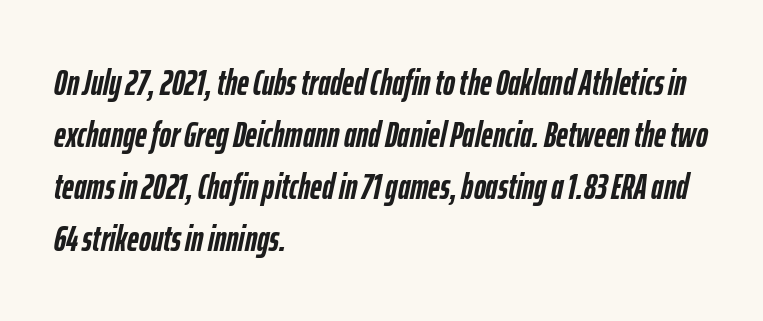
Q: Is the text bold? A: Yes.
Q: Is the text italic (slanted)? A: Yes, it leans right by about 12 degrees.
Q: Is the text underlined? A: No.
Q: How is the paragraph aligned? A: Left-aligned.
Q: Is the spacing between letters normal or unusually wide? A: Normal.
Q: Is the spacing between lines tight, normal or loose? A: Normal.
Q: Width (condensed, normal, or wide)? A: Condensed.
Q: Stroke contrast? A: Low.
Q: x-height? A: Medium.
Q: Monospaced? A: No.
